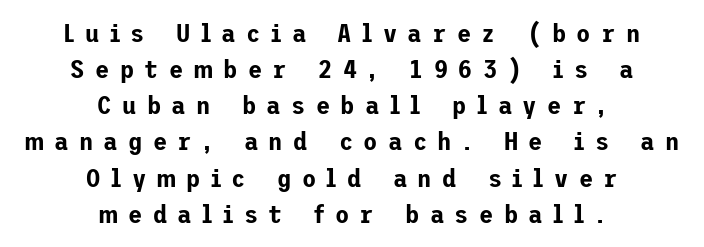
Q: Is the text italic (slanted)? A: No, it is upright.
Q: Is the text underlined? A: No.
Q: How is the paragraph aligned? A: Centered.
Q: Is the spacing between letters normal or unusually wide? A: Unusually wide.
Q: Is the spacing between lines tight, normal or loose? A: Normal.
